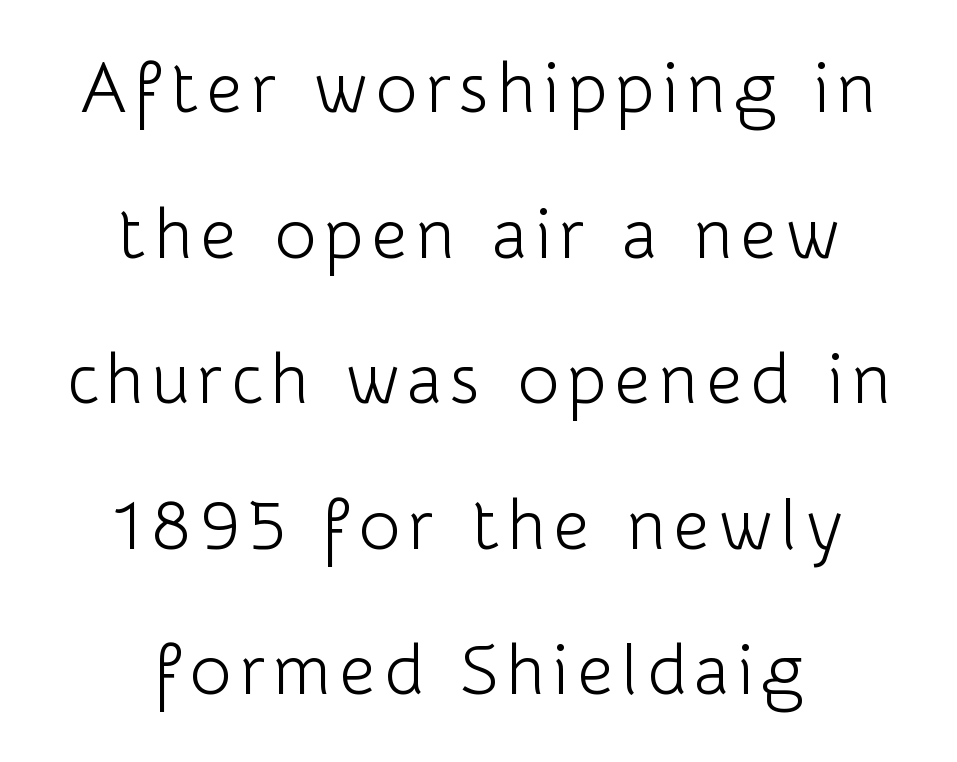
{"serif": "no", "italic": "no", "bold": "no", "weight": "light", "width": "normal", "stroke_contrast": "low", "x_height": "medium", "monospaced": "no", "underline": "no", "align": "center", "line_spacing": "loose", "line_spacing_ratio": 2.05, "glyph_px": 71}
